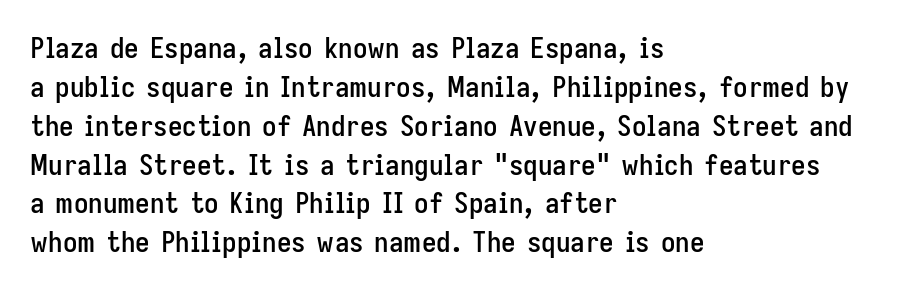
Note: no serifs on the glyphs. Has an underline been added? It has not. A typesetter would call this zero additional tracking. These lines are rendered in a variable-pitch font. The block of text has a typical density, with ordinary space between rows.
